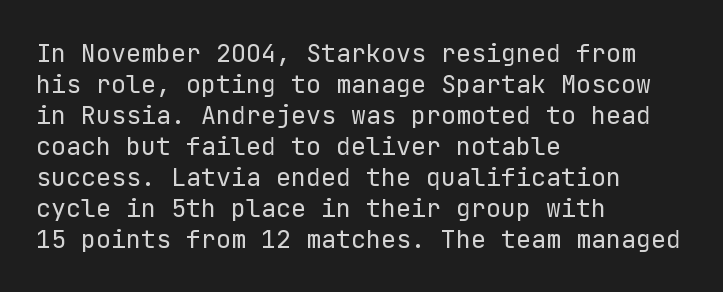
The image shows 25 px text type, upright; set left-aligned, line spacing 1.24x, normal letter spacing, not underlined.
